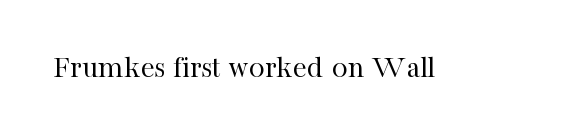
Q: Is the text bold? A: No.
Q: Is the text italic (slanted)? A: No, it is upright.
Q: Is the typeface a serif or a sans-serif typeface? A: Serif.
Q: Is the text underlined? A: No.
Q: Is the spacing between letters normal or unusually wide? A: Normal.
Q: Width (condensed, normal, or wide)? A: Normal.
Q: Stroke contrast? A: High.
Q: x-height? A: Medium.
Q: Monospaced? A: No.
